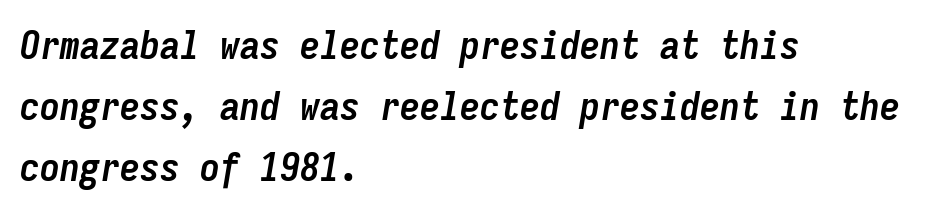
{"italic": "yes", "lean": "right", "slant_degrees": 9, "bold": "yes", "weight": "semibold", "width": "condensed", "stroke_contrast": "low", "x_height": "medium", "monospaced": "yes", "underline": "no", "align": "left", "line_spacing": "normal", "line_spacing_ratio": 1.53, "letter_spacing": "normal", "letter_spacing_em": 0.0, "glyph_px": 40}
